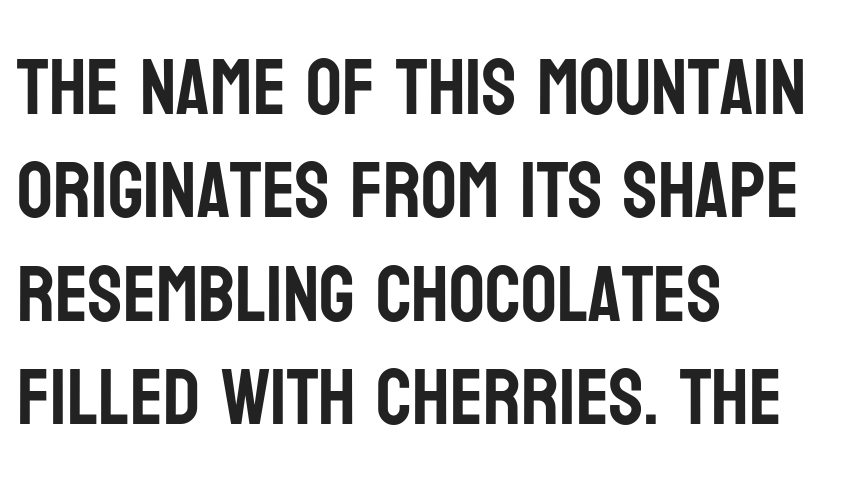
Q: Is the text italic (slanted)? A: No, it is upright.
Q: Is the typeface a serif or a sans-serif typeface? A: Sans-serif.
Q: Is the text underlined? A: No.
Q: How is the paragraph aligned? A: Left-aligned.
Q: Is the spacing between letters normal or unusually wide? A: Normal.
Q: Is the spacing between lines tight, normal or loose? A: Normal.
Q: Width (condensed, normal, or wide)? A: Condensed.
Q: Stroke contrast? A: Low.
Q: x-height? A: Large.
Q: Monospaced? A: No.
